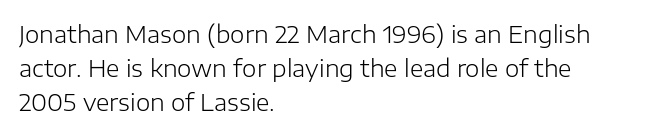
{"italic": "no", "bold": "no", "underline": "no", "align": "left", "line_spacing": "normal", "line_spacing_ratio": 1.47, "letter_spacing": "normal", "letter_spacing_em": 0.0, "glyph_px": 23}
